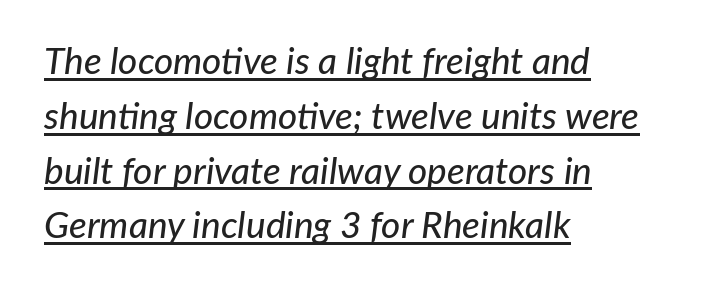
Between one letter and the next there's only the usual sliver of space. Varying glyph widths throughout — classic text-font behaviour. What's the leading like? Ordinary, nothing unusual. You can tell it's italic because the verticals aren't actually vertical. These lines are set flush left with a ragged right edge.
